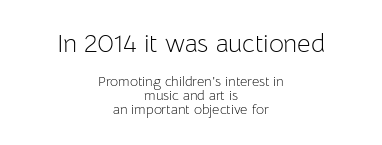
{"italic": "no", "bold": "no", "underline": "no", "align": "center", "line_spacing": "tight", "line_spacing_ratio": 0.98, "letter_spacing": "normal", "letter_spacing_em": 0.0, "larger_block": "first", "size_ratio": 1.86, "glyph_px": 26}
